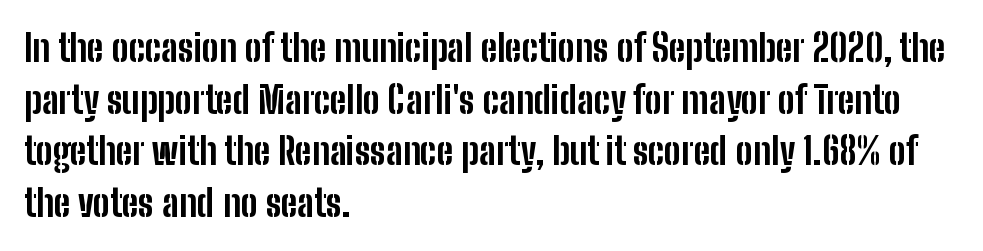
The passage is arranged the way most books set body copy — flush left. Leading: standard. The gap between lines stays unmarked. Emphasis by weight is at full strength: bold. Character widths vary here, with narrow letters taking less room than wide ones.
